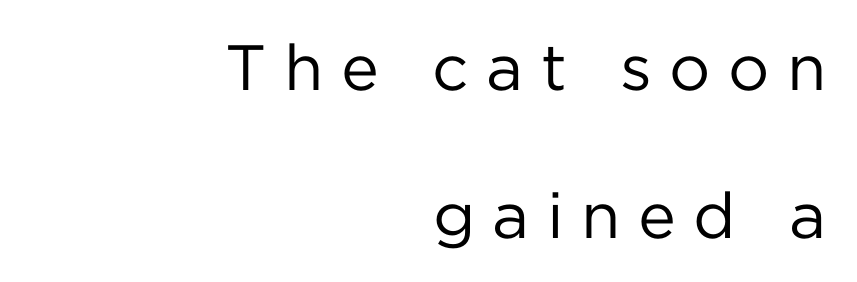
The image shows 64 px regular-weight sans-serif type, upright; set right-aligned, loose line spacing (2.31x), unusually wide letter spacing (+0.27 em), not underlined; low stroke contrast and a medium x-height.
